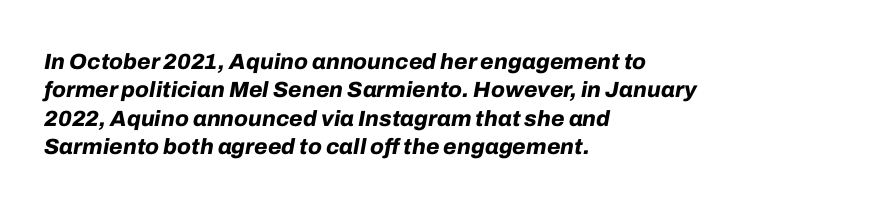
No word sits above an underline. Thick stems and heavy bowls — unmistakably bold. The text carries the slant typical of an italic or oblique font. All the whitespace from short lines collects on the right. The type is set solid horizontally, with unmodified tracking.
